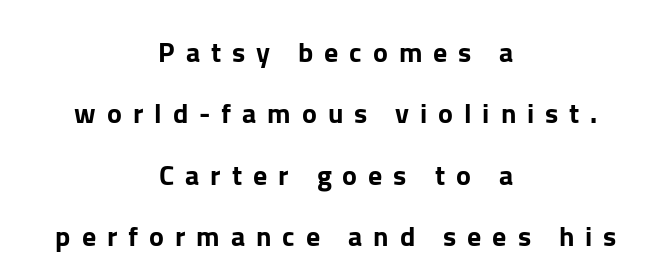
{"serif": "no", "italic": "no", "width": "normal", "stroke_contrast": "low", "x_height": "medium", "monospaced": "no", "underline": "no", "align": "center", "line_spacing": "loose", "line_spacing_ratio": 2.19, "letter_spacing": "wide", "letter_spacing_em": 0.39, "glyph_px": 28}
